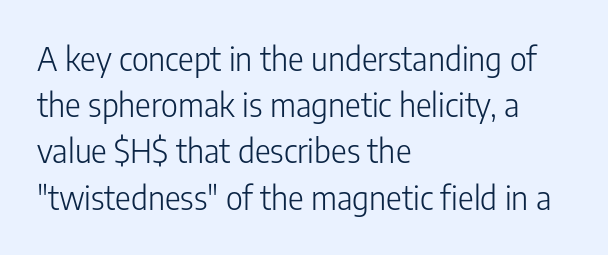
{"serif": "no", "italic": "no", "bold": "no", "weight": "light", "width": "condensed", "stroke_contrast": "low", "x_height": "medium", "monospaced": "no", "underline": "no", "align": "left", "line_spacing": "normal", "line_spacing_ratio": 1.4, "letter_spacing": "normal", "letter_spacing_em": 0.0, "glyph_px": 33}
